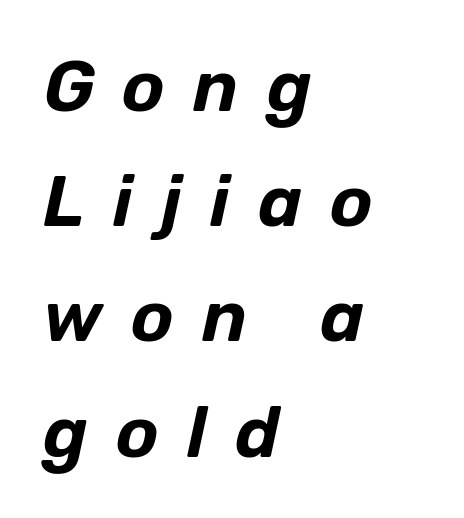
Q: Is the text italic (slanted)? A: Yes, it leans right by about 12 degrees.
Q: Is the text underlined? A: No.
Q: How is the paragraph aligned? A: Left-aligned.
Q: Is the spacing between letters normal or unusually wide? A: Unusually wide.
Q: Is the spacing between lines tight, normal or loose? A: Normal.
Q: Width (condensed, normal, or wide)? A: Normal.
Q: Stroke contrast? A: Low.
Q: x-height? A: Medium.
Q: Monospaced? A: No.
